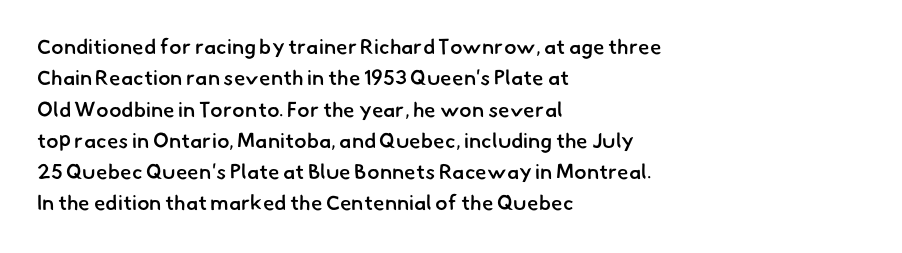
Q: Is the text bold? A: Semi-bold.
Q: Is the text underlined? A: No.
Q: How is the paragraph aligned? A: Left-aligned.
Q: Is the spacing between letters normal or unusually wide? A: Normal.
Q: Is the spacing between lines tight, normal or loose? A: Normal.
